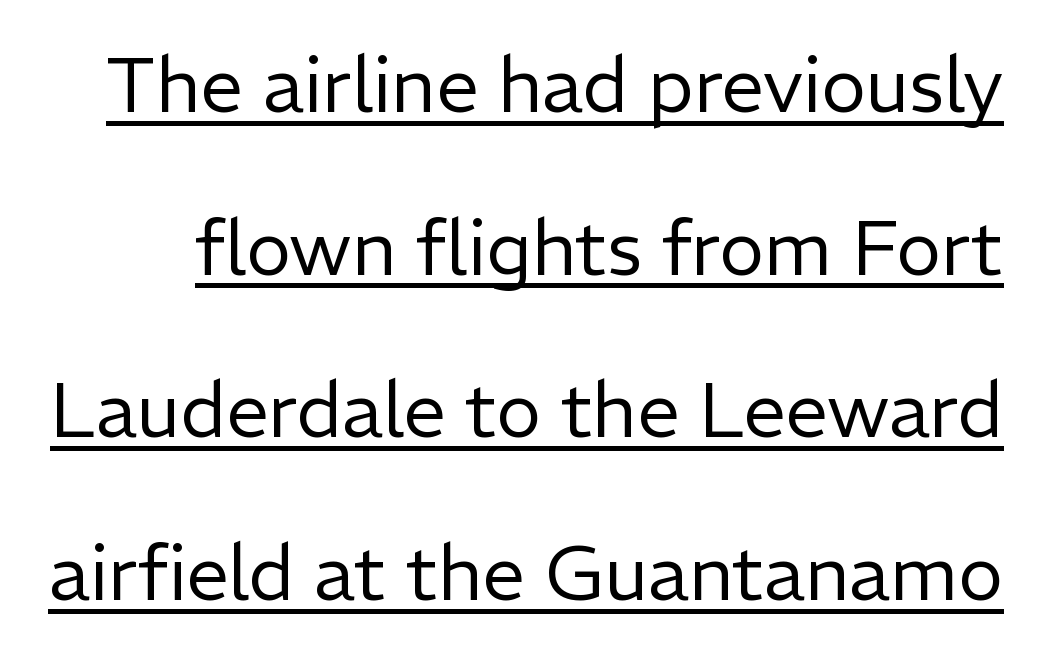
{"serif": "no", "italic": "no", "bold": "no", "weight": "regular", "width": "normal", "stroke_contrast": "low", "x_height": "medium", "monospaced": "no", "underline": "yes", "line_spacing": "loose", "line_spacing_ratio": 2.14, "letter_spacing": "normal", "letter_spacing_em": 0.0, "glyph_px": 76}
